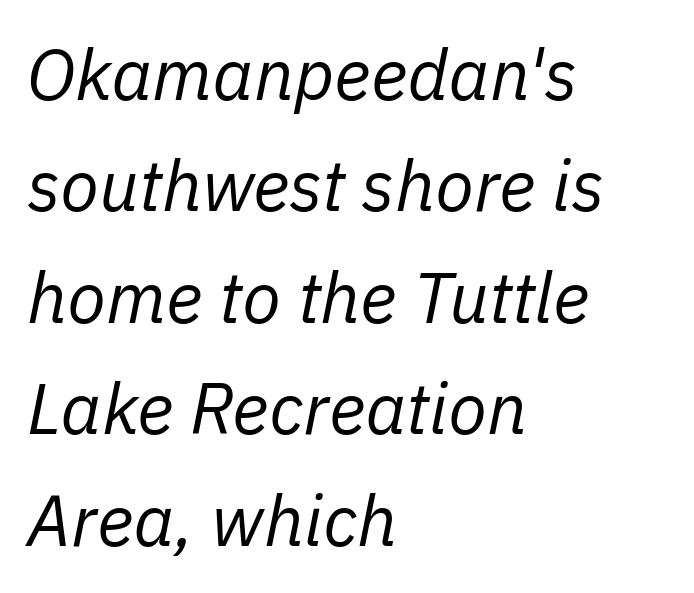
The image shows 71 px regular-weight type, italic (leaning right); set left-aligned, normal line spacing (1.57x), normal letter spacing, not underlined; low stroke contrast and a medium x-height.
